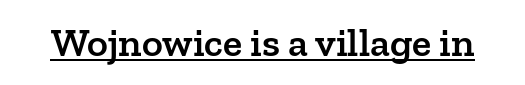
Q: Is the text bold? A: Semi-bold.
Q: Is the text italic (slanted)? A: No, it is upright.
Q: Is the typeface a serif or a sans-serif typeface? A: Serif.
Q: Is the text underlined? A: Yes.
Q: Is the spacing between letters normal or unusually wide? A: Normal.
Q: Width (condensed, normal, or wide)? A: Normal.
Q: Stroke contrast? A: Low.
Q: x-height? A: Medium.
Q: Monospaced? A: No.
